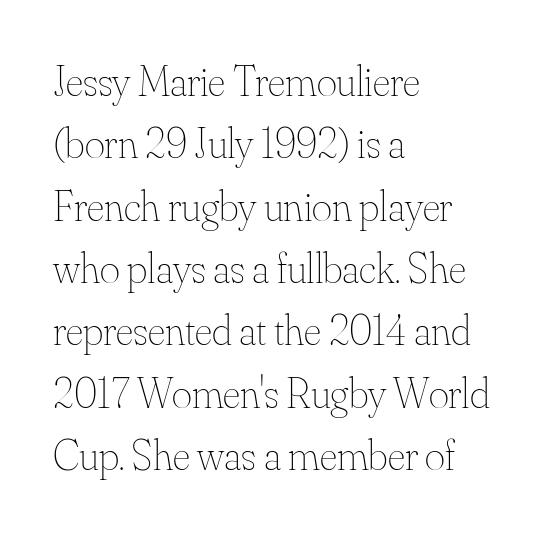
The image shows 43 px thin type, upright; set left-aligned, normal line spacing (1.45x), normal letter spacing, not underlined; medium stroke contrast and a small x-height.
